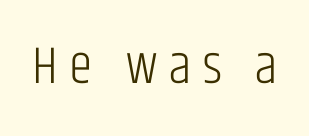
{"serif": "no", "italic": "no", "bold": "no", "weight": "light", "width": "condensed", "stroke_contrast": "low", "x_height": "large", "monospaced": "no", "underline": "no", "letter_spacing": "wide", "letter_spacing_em": 0.22, "glyph_px": 53}
